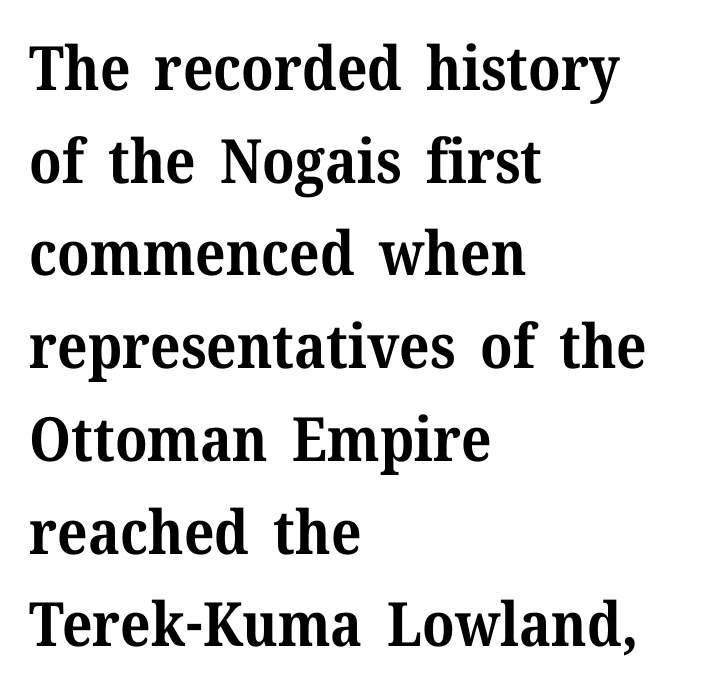
Each letter keeps its own natural width here, so spacing adapts to shape. Serif or sans? Serif — the stroke terminals have little feet. Caption: bold face, heavy strokes. The lines sit at an ordinary, default distance from one another. There is no visible air inserted between adjacent glyphs.
